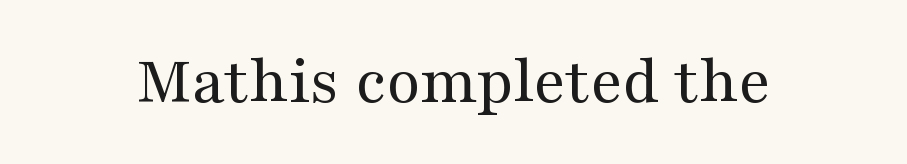
Q: Is the text bold? A: No.
Q: Is the text italic (slanted)? A: No, it is upright.
Q: Is the typeface a serif or a sans-serif typeface? A: Serif.
Q: Is the text underlined? A: No.
Q: Is the spacing between letters normal or unusually wide? A: Normal.
Q: Width (condensed, normal, or wide)? A: Wide.
Q: Stroke contrast? A: Medium.
Q: x-height? A: Medium.
Q: Monospaced? A: No.
